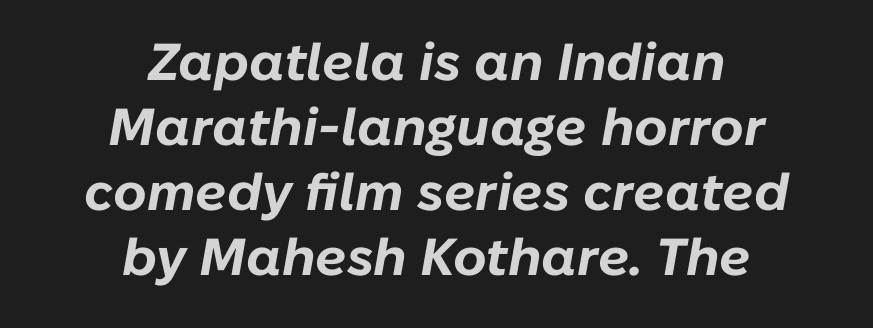
The image shows 52 px bold type, italic (leaning right); set centered, normal line spacing (1.25x), normal letter spacing, not underlined; low stroke contrast and a medium x-height.
